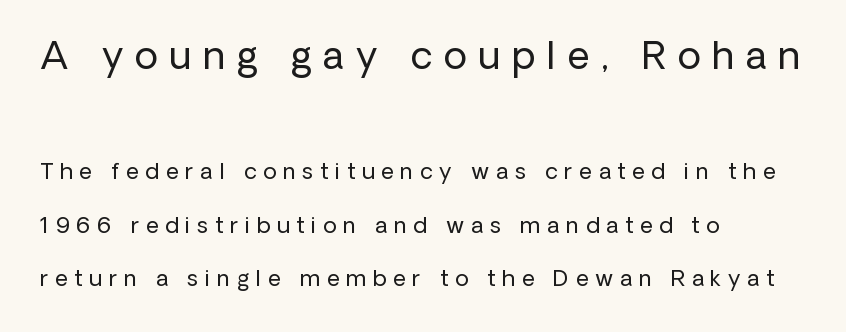
{"serif": "no", "italic": "no", "bold": "no", "weight": "regular", "width": "normal", "stroke_contrast": "low", "x_height": "medium", "monospaced": "no", "underline": "no", "align": "left", "line_spacing": "loose", "line_spacing_ratio": 2.42, "letter_spacing": "wide", "letter_spacing_em": 0.31, "larger_block": "first", "size_ratio": 1.73, "glyph_px": 38}
